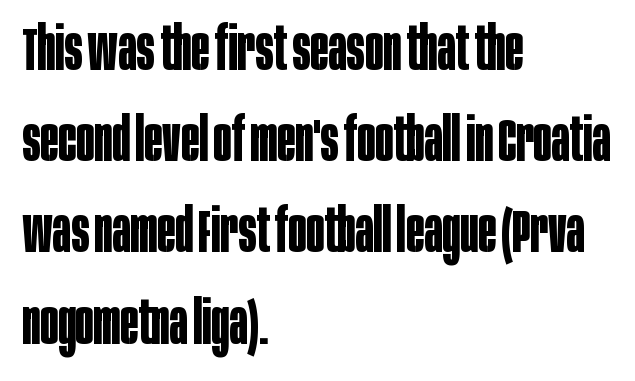
{"serif": "no", "italic": "no", "bold": "yes", "weight": "bold", "width": "condensed", "stroke_contrast": "low", "x_height": "large", "monospaced": "no", "underline": "no", "align": "left", "line_spacing": "normal", "line_spacing_ratio": 1.52, "letter_spacing": "normal", "letter_spacing_em": 0.0, "glyph_px": 60}
